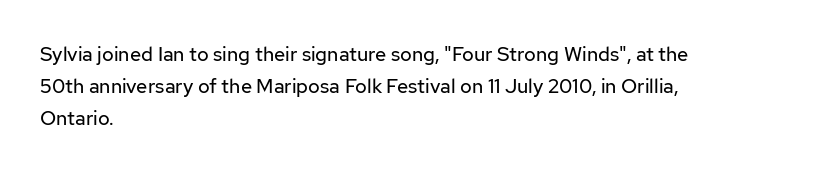
This is not heavy type; no bold has been used. Tracking here is standard; glyphs follow each other at the usual distance. Horizontal bands of white between lines are of average thickness. Underlining? Definitely not there. A student would call this left alignment; a typographer would say flush left, rag right.
